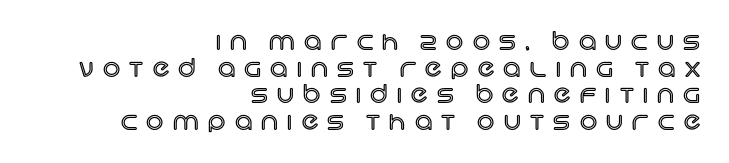
{"italic": "no", "underline": "no", "align": "right", "line_spacing": "tight", "line_spacing_ratio": 1.11, "letter_spacing": "wide", "letter_spacing_em": 0.39, "glyph_px": 24}
